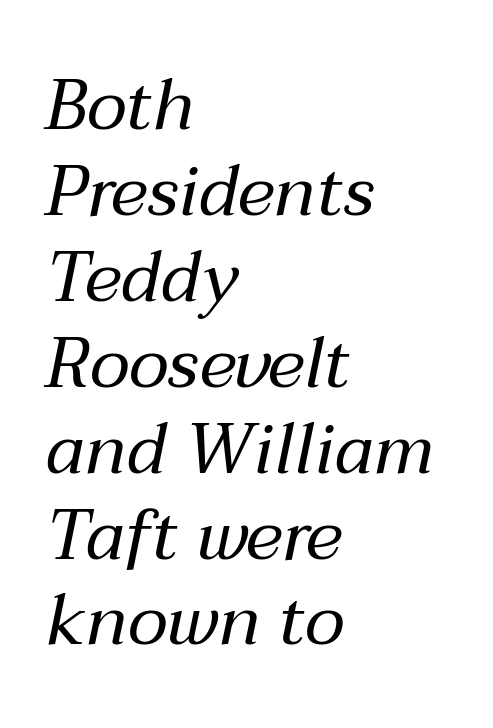
A typesetter would call this proportional, since set widths differ per character. Default kerning and tracking; the words read as compact shapes. Which margin do the lines hug? The left one — the right edge is uneven. Words float on clear page, feet unadorned.
